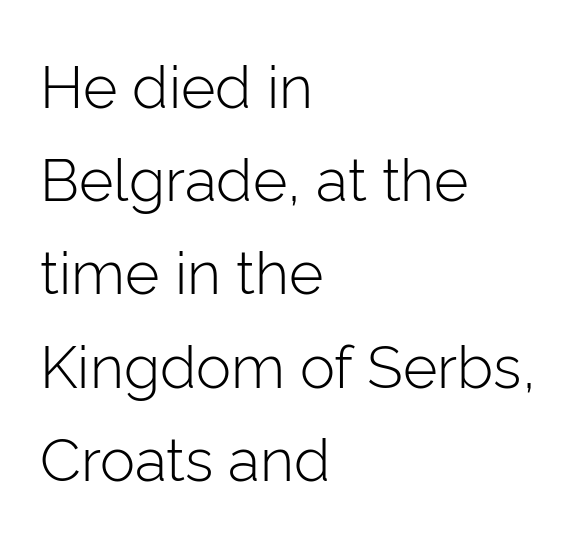
Q: Is the text bold? A: No.
Q: Is the text italic (slanted)? A: No, it is upright.
Q: Is the typeface a serif or a sans-serif typeface? A: Sans-serif.
Q: Is the text underlined? A: No.
Q: How is the paragraph aligned? A: Left-aligned.
Q: Is the spacing between letters normal or unusually wide? A: Normal.
Q: Is the spacing between lines tight, normal or loose? A: Normal.
Q: Width (condensed, normal, or wide)? A: Normal.
Q: Stroke contrast? A: Low.
Q: x-height? A: Medium.
Q: Monospaced? A: No.
